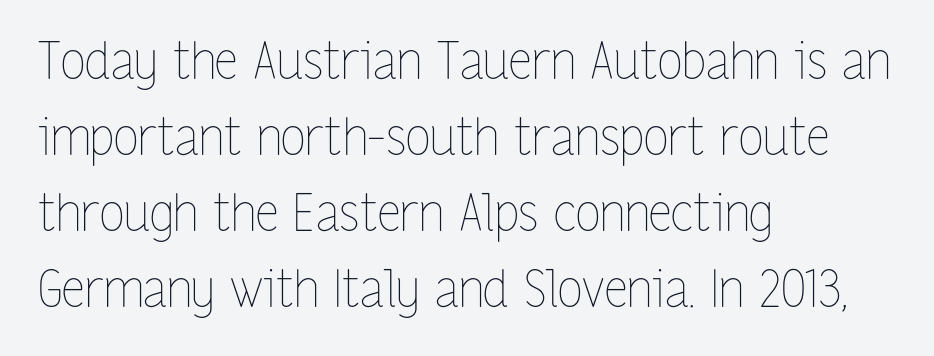
{"italic": "no", "bold": "no", "weight": "thin", "width": "condensed", "stroke_contrast": "low", "x_height": "medium", "monospaced": "no", "underline": "no", "align": "left", "line_spacing": "normal", "line_spacing_ratio": 1.49, "letter_spacing": "normal", "letter_spacing_em": 0.0, "glyph_px": 51}
